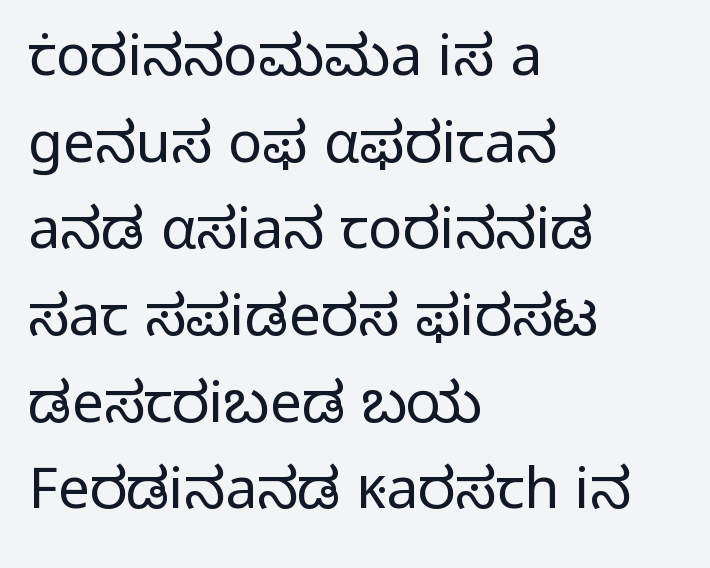
Q: Is the text bold? A: No.
Q: Is the text italic (slanted)? A: No, it is upright.
Q: Is the typeface a serif or a sans-serif typeface? A: Sans-serif.
Q: Is the text underlined? A: No.
Q: How is the paragraph aligned? A: Left-aligned.
Q: Is the spacing between letters normal or unusually wide? A: Normal.
Q: Is the spacing between lines tight, normal or loose? A: Normal.
Q: Width (condensed, normal, or wide)? A: Normal.
Q: Stroke contrast? A: Low.
Q: x-height? A: Medium.
Q: Monospaced? A: No.
